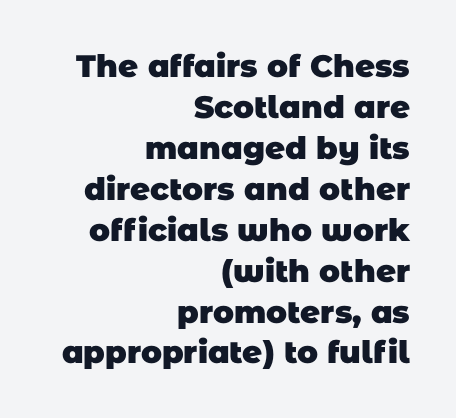
Notice how thick the strokes are: this is what a full bold looks like. Each new line begins a customary step beneath the previous one. Short note: letters normally spaced. Is this a sans? Yes — the strokes have no serifs. The string is rendered with underlining switched off.
